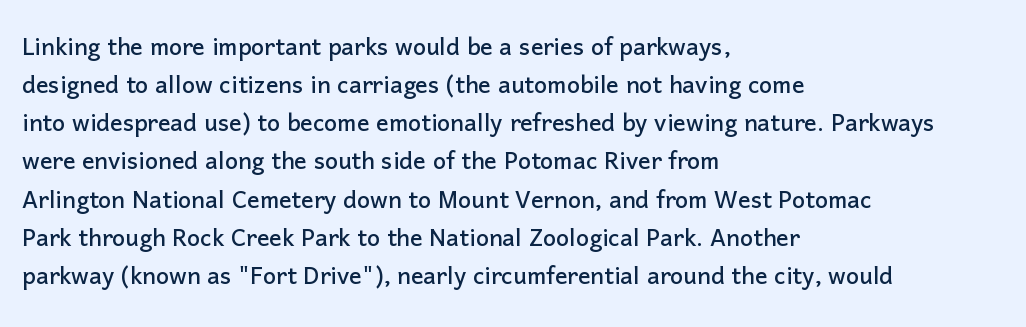
The image shows 31 px sans-serif type, upright; set left-aligned, line spacing 1.23x, normal letter spacing, not underlined; low stroke contrast and a medium x-height.
